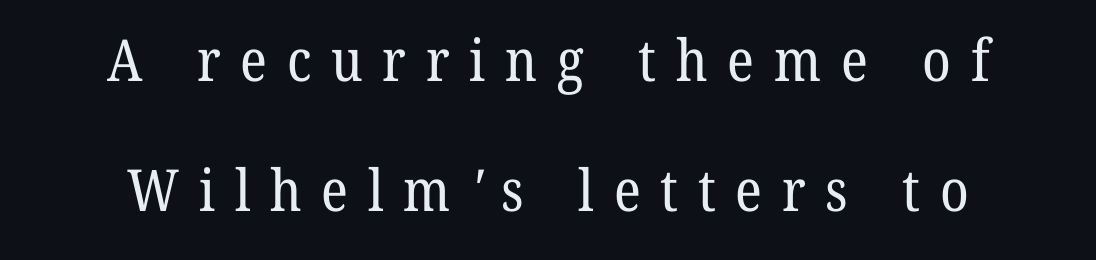
Looks like regular typesetting: each glyph gets only the width it needs. Look at the bottom of the vertical strokes: they flare into serifs here. A centered setting, common on invitations and titles, is used for this passage. This block would shrink considerably if given ordinary leading; it's expanded now. Someone cranked the tracking dial way up on this one. The zone under the glyphs is completely vacant.
